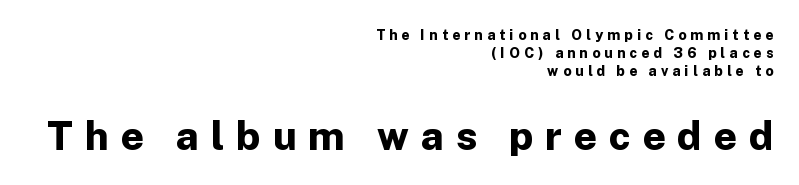
A bare baseline throughout the passage. The rendering enlarges the type as you move from the upper chunk to the lower. This sample uses a sans-serif face. Layout note: lines flush right. Vertical spacing — default. Every letter is thick-stroked: bold, no question.
